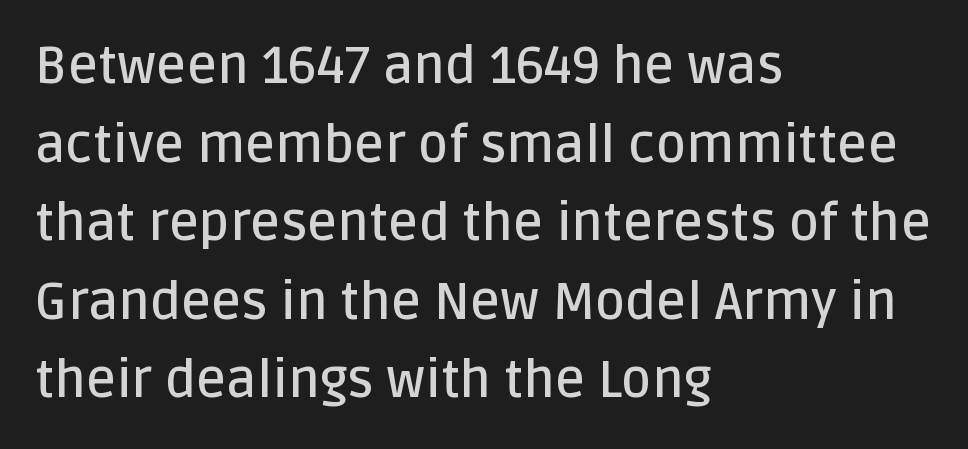
The image shows 52 px semibold sans-serif type, upright; set left-aligned, normal line spacing (1.51x), normal letter spacing, not underlined; low stroke contrast and a large x-height.
